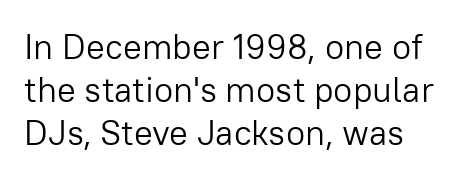
{"serif": "no", "italic": "no", "bold": "no", "weight": "light", "width": "normal", "stroke_contrast": "low", "x_height": "medium", "monospaced": "no", "underline": "no", "align": "left", "line_spacing_ratio": 1.23, "letter_spacing": "normal", "letter_spacing_em": 0.0, "glyph_px": 35}
